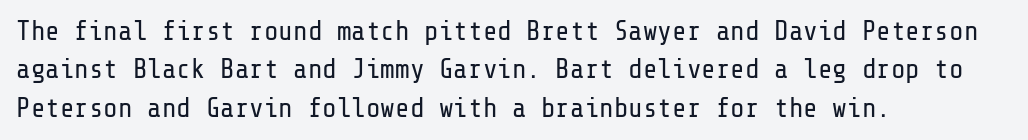
{"italic": "no", "bold": "no", "underline": "no", "align": "left", "line_spacing": "normal", "line_spacing_ratio": 1.42, "letter_spacing": "normal", "letter_spacing_em": 0.0, "glyph_px": 27}
